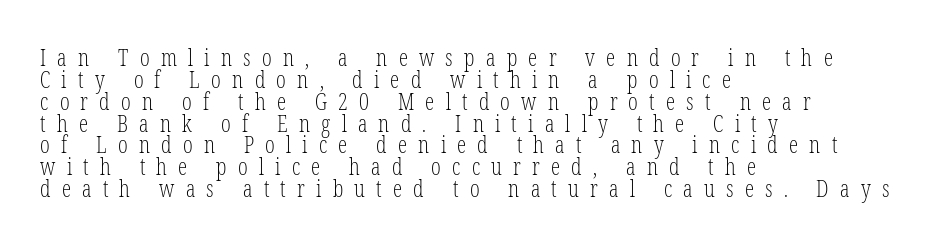
{"italic": "no", "bold": "no", "underline": "no", "align": "left", "line_spacing": "tight", "line_spacing_ratio": 0.95, "letter_spacing": "wide", "letter_spacing_em": 0.49, "glyph_px": 23}
